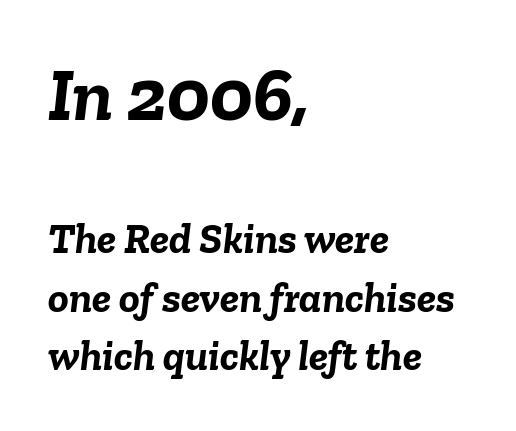
{"italic": "yes", "lean": "right", "slant_degrees": 6, "bold": "yes", "weight": "semibold", "width": "normal", "stroke_contrast": "low", "x_height": "medium", "monospaced": "no", "underline": "no", "align": "left", "line_spacing": "normal", "line_spacing_ratio": 1.36, "letter_spacing": "normal", "letter_spacing_em": 0.0, "larger_block": "first", "size_ratio": 1.77, "glyph_px": 76}
